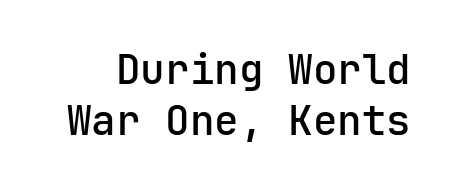
Q: Is the text bold? A: Semi-bold.
Q: Is the text italic (slanted)? A: No, it is upright.
Q: Is the typeface a serif or a sans-serif typeface? A: Sans-serif.
Q: Is the text underlined? A: No.
Q: Is the spacing between letters normal or unusually wide? A: Normal.
Q: Width (condensed, normal, or wide)? A: Normal.
Q: Stroke contrast? A: Low.
Q: x-height? A: Medium.
